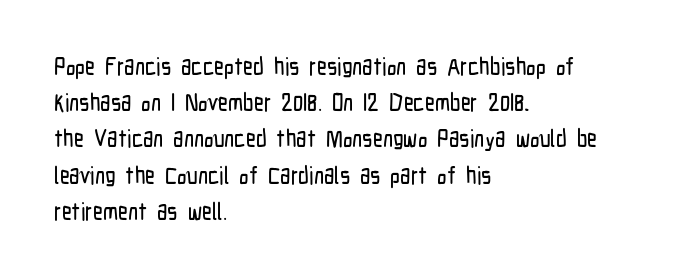
The image shows 24 px text type, upright; set left-aligned, normal line spacing (1.51x), normal letter spacing, not underlined.
